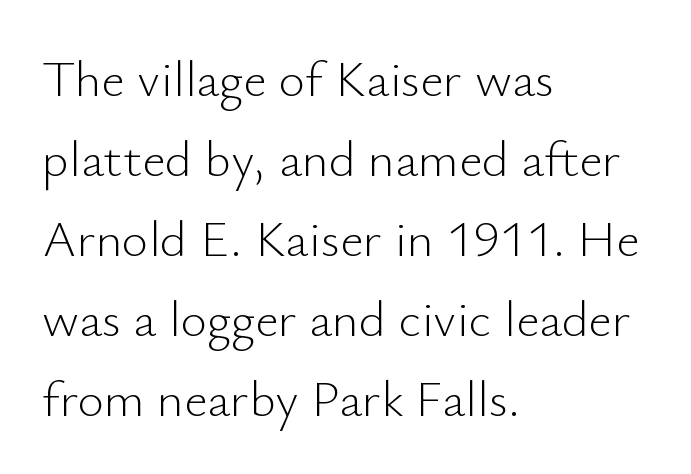
{"serif": "no", "italic": "no", "bold": "no", "weight": "light", "width": "normal", "stroke_contrast": "low", "x_height": "small", "monospaced": "no", "underline": "no", "align": "left", "line_spacing": "normal", "line_spacing_ratio": 1.57, "letter_spacing": "normal", "letter_spacing_em": 0.0, "glyph_px": 51}
